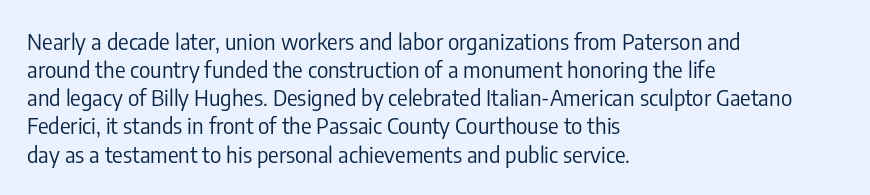
Normally led — the rows are evenly, conventionally spaced. Underlining? Definitely not there. The axis of the letterforms is exactly vertical. The passage is arranged the way most books set body copy — flush left. Default kerning and tracking; the words read as compact shapes.
